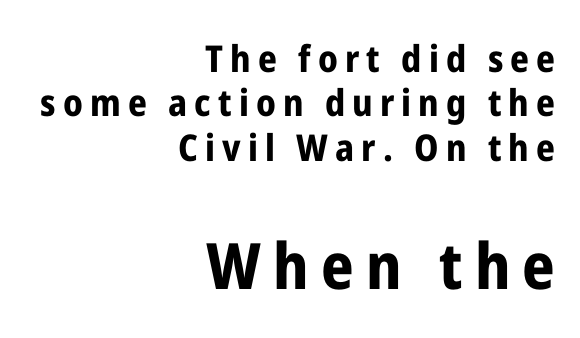
Q: Is the text bold? A: Yes.
Q: Is the text italic (slanted)? A: No, it is upright.
Q: Is the typeface a serif or a sans-serif typeface? A: Sans-serif.
Q: Is the text underlined? A: No.
Q: How is the paragraph aligned? A: Right-aligned.
Q: Which block of text is set in a larger size, the first (top) or the second (bottom)? A: The second (bottom) one.
Q: Width (condensed, normal, or wide)? A: Condensed.
Q: Stroke contrast? A: Low.
Q: x-height? A: Medium.
Q: Monospaced? A: No.
